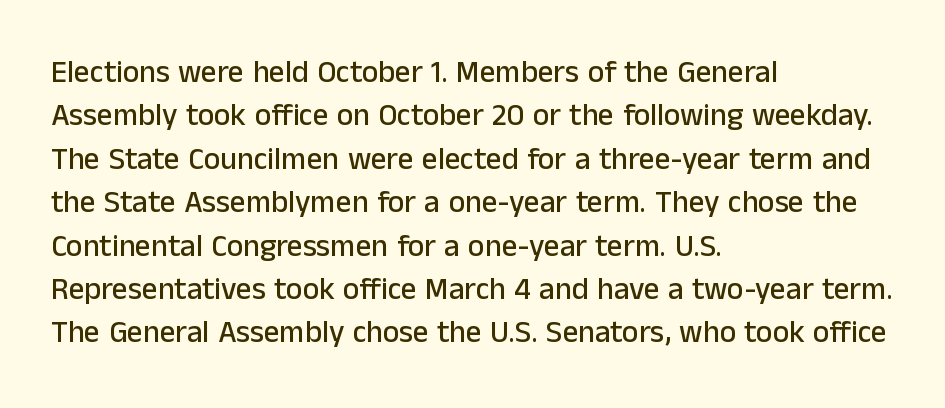
Q: Is the text italic (slanted)? A: No, it is upright.
Q: Is the typeface a serif or a sans-serif typeface? A: Sans-serif.
Q: Is the text underlined? A: No.
Q: How is the paragraph aligned? A: Left-aligned.
Q: Is the spacing between letters normal or unusually wide? A: Normal.
Q: Is the spacing between lines tight, normal or loose? A: Normal.
Q: Width (condensed, normal, or wide)? A: Normal.
Q: Stroke contrast? A: Low.
Q: x-height? A: Medium.
Q: Monospaced? A: No.
